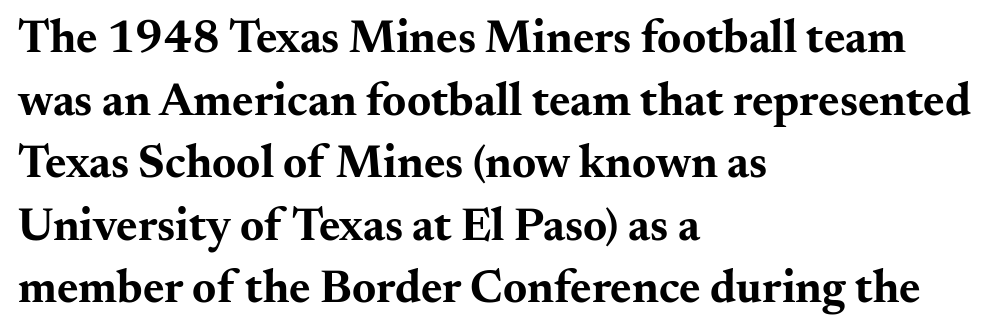
{"serif": "yes", "italic": "no", "bold": "yes", "weight": "bold", "width": "wide", "stroke_contrast": "medium", "x_height": "small", "monospaced": "no", "underline": "no", "align": "left", "line_spacing": "normal", "line_spacing_ratio": 1.36, "letter_spacing": "normal", "letter_spacing_em": 0.0, "glyph_px": 46}
